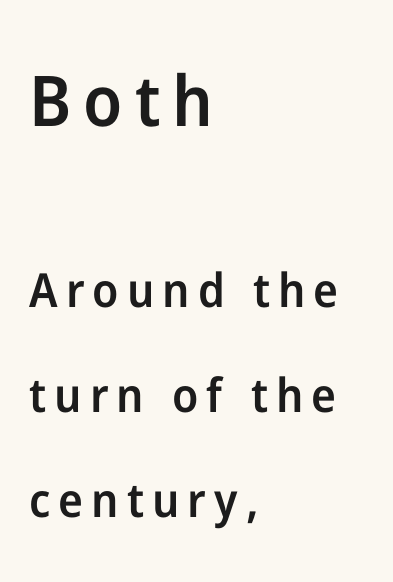
The image shows 70 px semibold sans-serif type, upright; set left-aligned, loose line spacing (2.24x), not underlined; the first (top) block is 1.49x larger; low stroke contrast and a medium x-height.
